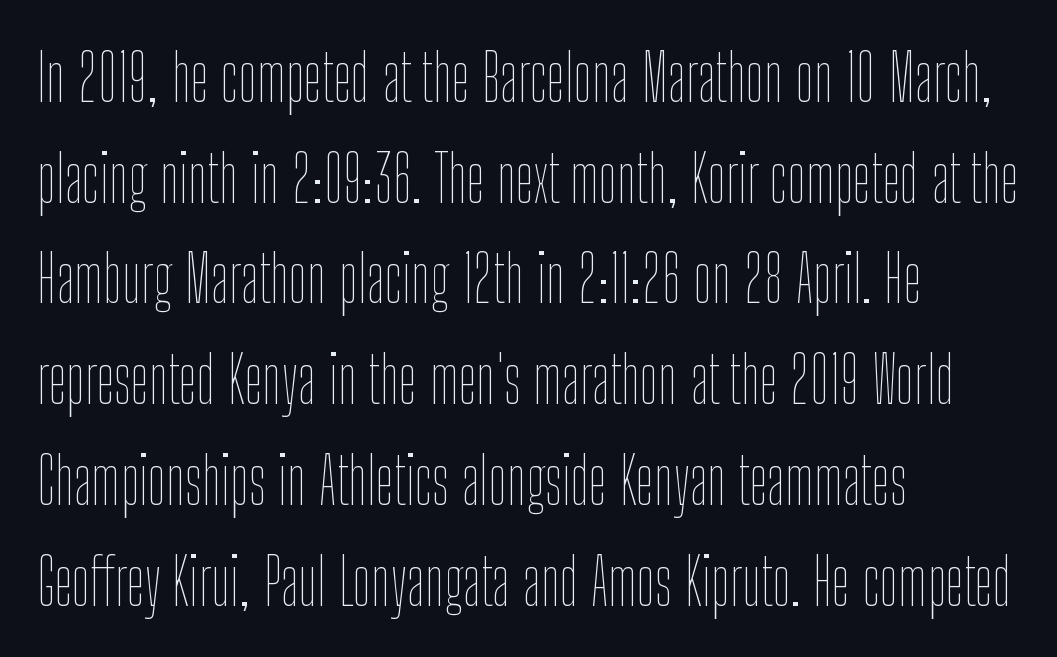
{"italic": "no", "bold": "no", "weight": "thin", "width": "condensed", "stroke_contrast": "low", "x_height": "medium", "monospaced": "no", "underline": "no", "align": "left", "line_spacing": "normal", "line_spacing_ratio": 1.55, "letter_spacing": "normal", "letter_spacing_em": 0.0, "glyph_px": 65}
